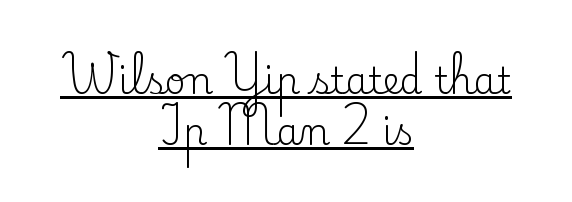
Q: Is the text bold? A: No.
Q: Is the text italic (slanted)? A: No, it is upright.
Q: Is the text underlined? A: Yes.
Q: How is the paragraph aligned? A: Centered.
Q: Is the spacing between letters normal or unusually wide? A: Normal.
Q: Is the spacing between lines tight, normal or loose? A: Normal.
Q: Width (condensed, normal, or wide)? A: Normal.
Q: Stroke contrast? A: Low.
Q: x-height? A: Small.
Q: Monospaced? A: No.
